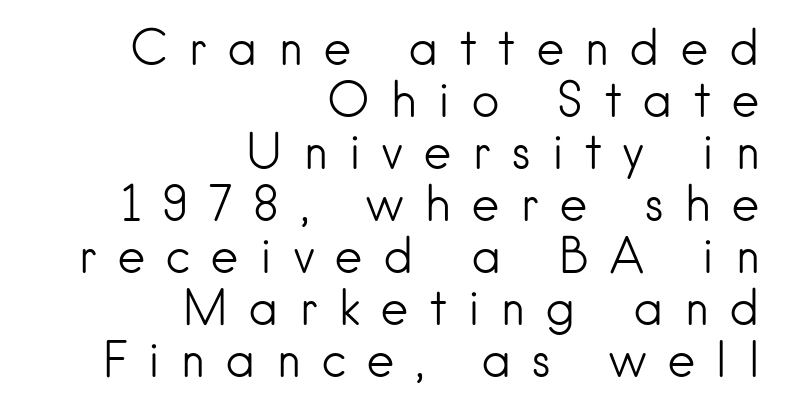
Q: Is the text bold? A: No.
Q: Is the text italic (slanted)? A: No, it is upright.
Q: Is the typeface a serif or a sans-serif typeface? A: Sans-serif.
Q: Is the text underlined? A: No.
Q: How is the paragraph aligned? A: Right-aligned.
Q: Is the spacing between letters normal or unusually wide? A: Unusually wide.
Q: Is the spacing between lines tight, normal or loose? A: Tight.
Q: Width (condensed, normal, or wide)? A: Normal.
Q: Stroke contrast? A: Low.
Q: x-height? A: Small.
Q: Monospaced? A: No.
